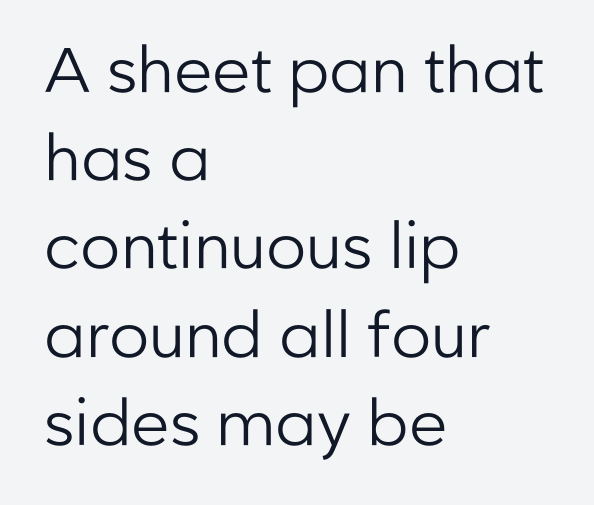
Q: Is the text bold? A: No.
Q: Is the text italic (slanted)? A: No, it is upright.
Q: Is the typeface a serif or a sans-serif typeface? A: Sans-serif.
Q: Is the text underlined? A: No.
Q: How is the paragraph aligned? A: Left-aligned.
Q: Is the spacing between letters normal or unusually wide? A: Normal.
Q: Is the spacing between lines tight, normal or loose? A: Normal.
Q: Width (condensed, normal, or wide)? A: Normal.
Q: Stroke contrast? A: Low.
Q: x-height? A: Medium.
Q: Monospaced? A: No.
